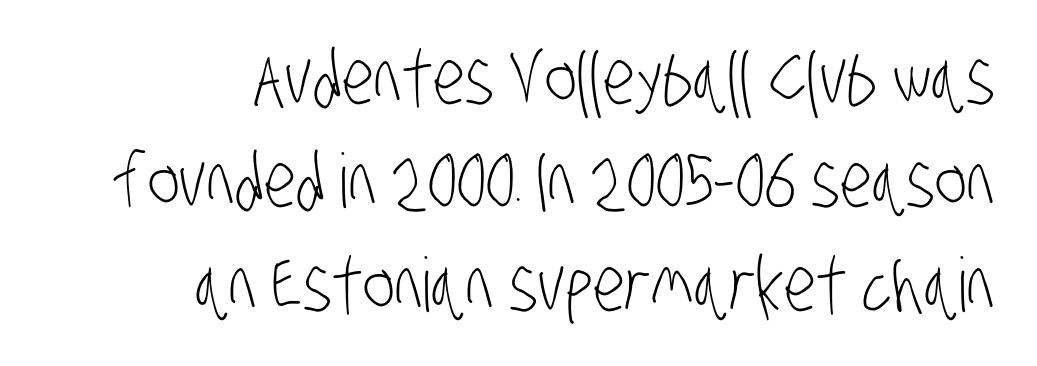
{"serif": "no", "bold": "no", "weight": "light", "width": "condensed", "stroke_contrast": "low", "x_height": "large", "monospaced": "no", "underline": "no", "align": "right", "line_spacing": "normal", "line_spacing_ratio": 1.38, "letter_spacing": "normal", "letter_spacing_em": 0.0, "glyph_px": 75}
